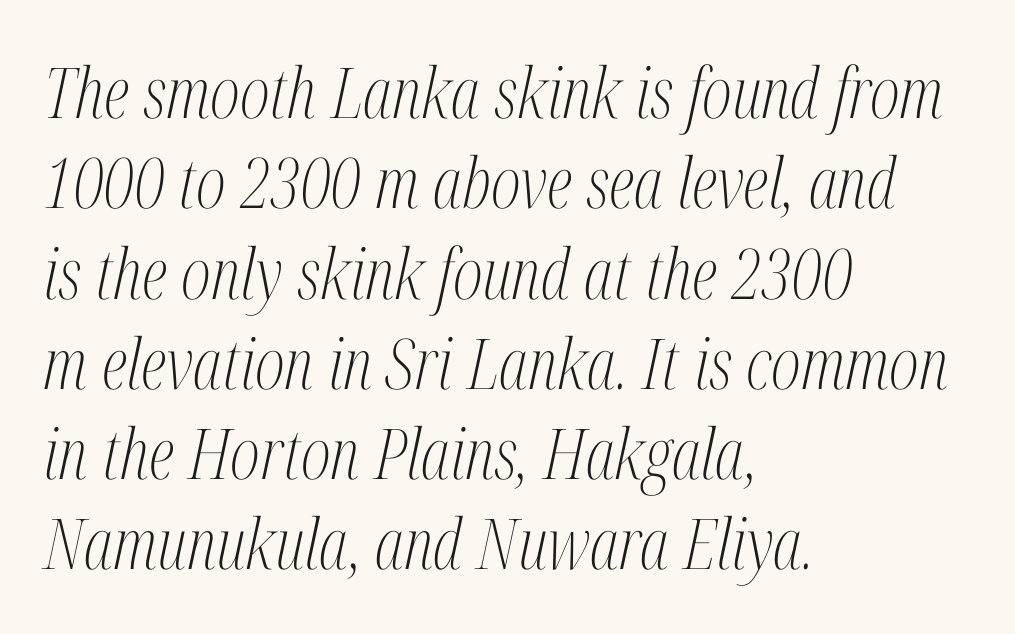
Q: Is the text bold? A: No.
Q: Is the text italic (slanted)? A: Yes, it leans right by about 12 degrees.
Q: Is the typeface a serif or a sans-serif typeface? A: Serif.
Q: Is the text underlined? A: No.
Q: How is the paragraph aligned? A: Left-aligned.
Q: Is the spacing between letters normal or unusually wide? A: Normal.
Q: Is the spacing between lines tight, normal or loose? A: Normal.
Q: Width (condensed, normal, or wide)? A: Condensed.
Q: Stroke contrast? A: Medium.
Q: x-height? A: Medium.
Q: Monospaced? A: No.
